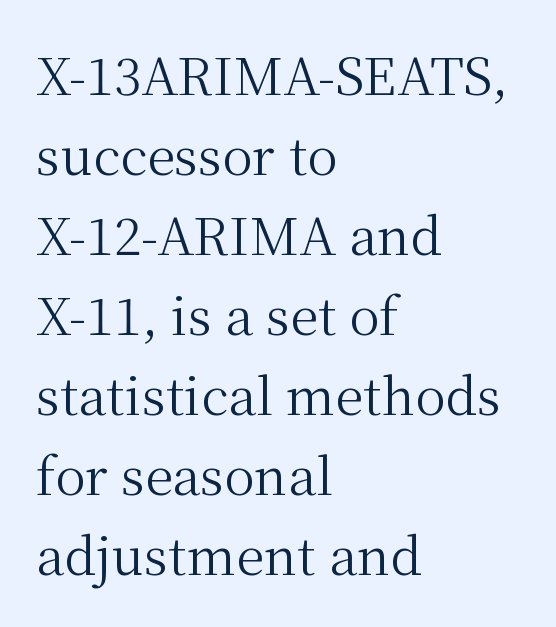
The baseline area is clear. Students, note that the glyphs here touch the page at normal intervals. Is this a fixed-width face? No — the glyphs have proportional, varying widths. Upright lettering throughout. Caption: multi-line text, flush left, ragged right. This reads as an unemphasized weight, regular at the heaviest.
